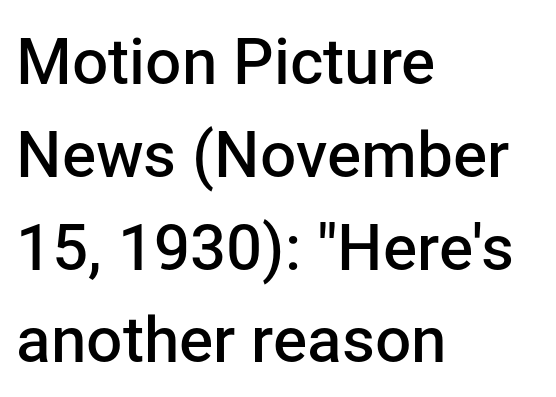
{"serif": "no", "italic": "no", "bold": "semi", "weight": "semibold", "width": "normal", "stroke_contrast": "low", "x_height": "medium", "monospaced": "no", "underline": "no", "align": "left", "line_spacing": "normal", "line_spacing_ratio": 1.45, "letter_spacing": "normal", "letter_spacing_em": 0.0, "glyph_px": 64}
